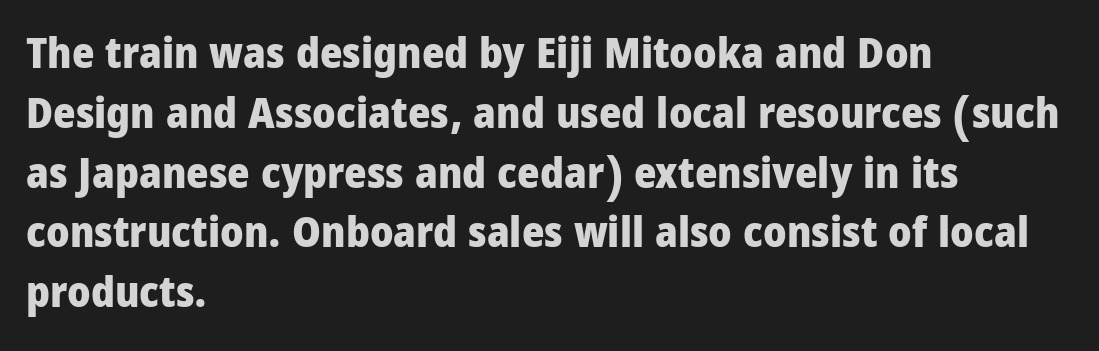
The image shows 43 px heavy, condensed sans-serif type, upright; set left-aligned, normal line spacing (1.39x), normal letter spacing, not underlined; low stroke contrast and a large x-height.
